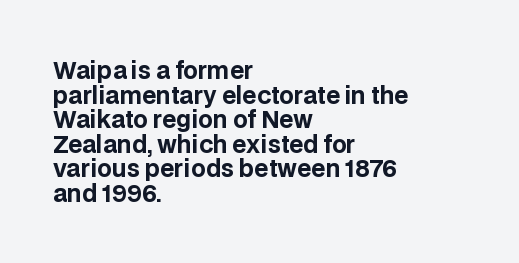
{"italic": "no", "bold": "yes", "underline": "no", "align": "left", "line_spacing": "tight", "line_spacing_ratio": 1.07, "letter_spacing": "normal", "letter_spacing_em": 0.0, "glyph_px": 23}
